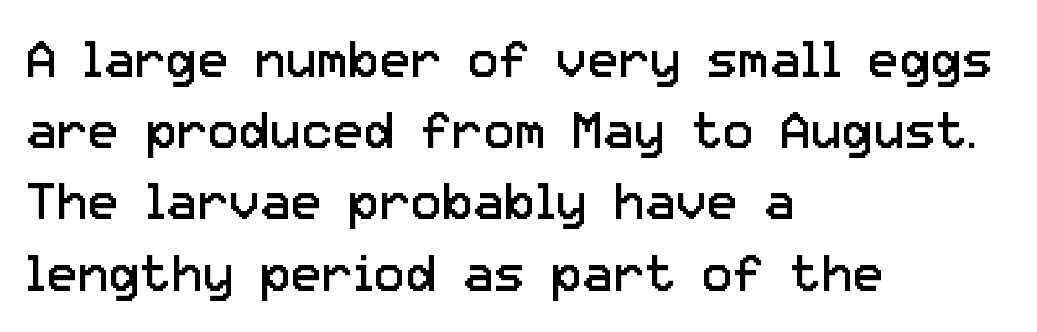
The weight tops out at a normal text grade. Nope, no serifs anywhere on these letters. Posture: straight, roman, zero tilt. There is no visible air inserted between adjacent glyphs. Varying glyph widths throughout — classic text-font behaviour. The rendering uses a moderate line-height, typical for paragraphs.
